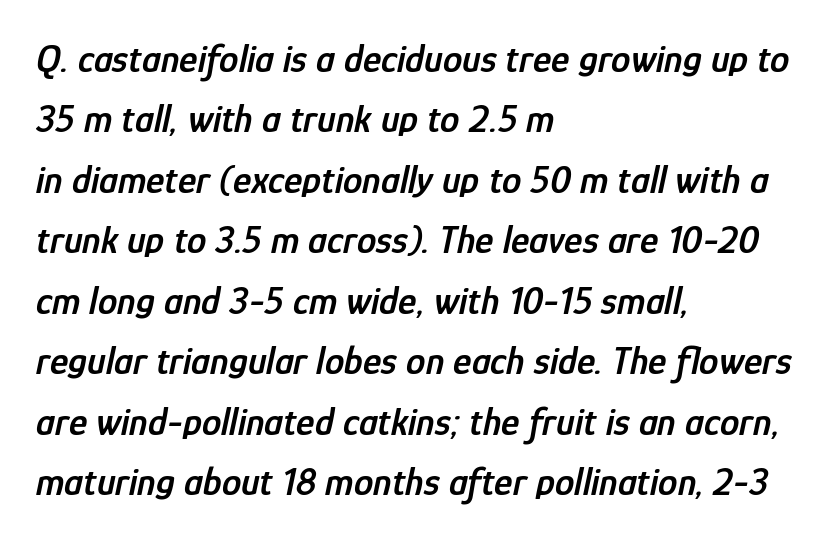
Between one letter and the next there's only the usual sliver of space. This sample has the flowing, uneven cadence of proportional lettering. The line-height multiplier appears to be the usual default. Does the copy run flush right? No — it runs flush left. This is oblique type, the kind used for emphasis or titles. Set as a demibold, roughly 600 on the weight scale.
